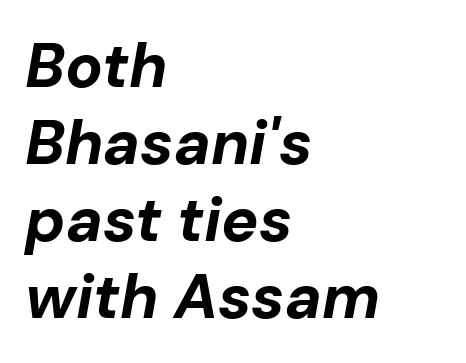
Q: Is the text bold? A: Yes.
Q: Is the text italic (slanted)? A: Yes, it leans right by about 10 degrees.
Q: Is the text underlined? A: No.
Q: How is the paragraph aligned? A: Left-aligned.
Q: Is the spacing between letters normal or unusually wide? A: Normal.
Q: Width (condensed, normal, or wide)? A: Normal.
Q: Stroke contrast? A: Low.
Q: x-height? A: Medium.
Q: Monospaced? A: No.
